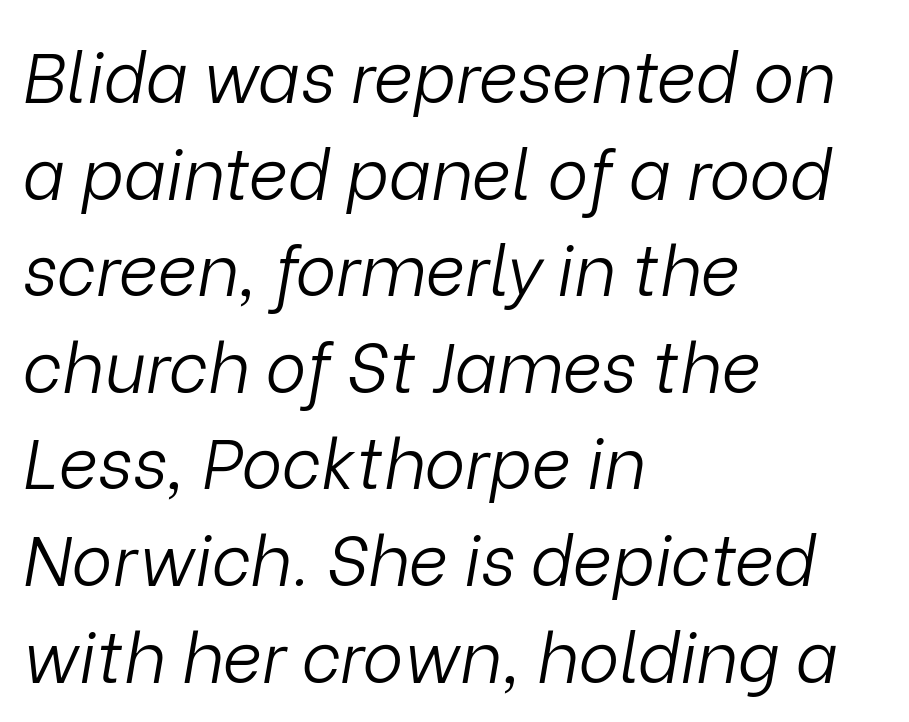
The image shows 69 px light type, italic (leaning right); set left-aligned, normal line spacing (1.4x), normal letter spacing, not underlined; low stroke contrast and a medium x-height.
